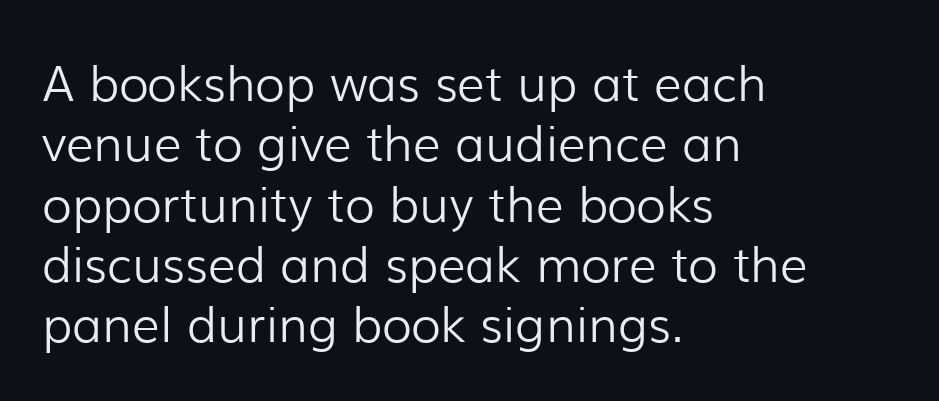
The weight would be labelled regular, book, light, or lighter still. This sample uses an upright cut, with every glyph sitting square on the baseline. Is this a fixed-width face? No — the glyphs have proportional, varying widths. This rendering features lettering with no underline. The ragged edge is on the right, which tells us the setting is flush left.
